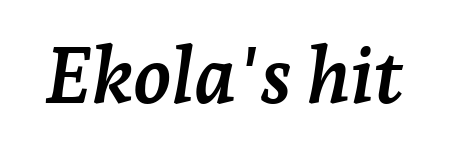
The image shows 78 px semibold serif type, italic (leaning right); set normal letter spacing, not underlined; low stroke contrast and a medium x-height.
